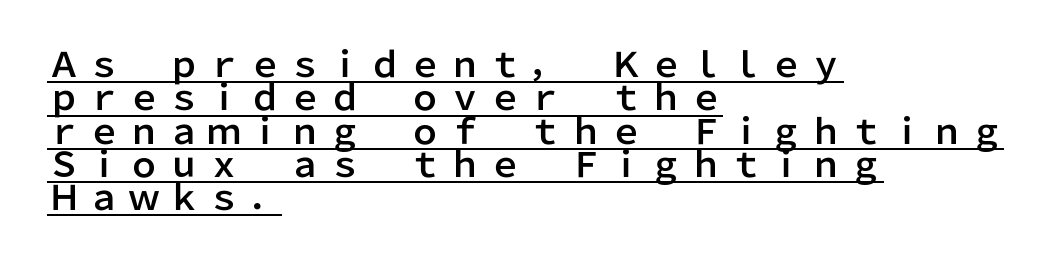
Q: Is the text italic (slanted)? A: No, it is upright.
Q: Is the typeface a serif or a sans-serif typeface? A: Sans-serif.
Q: Is the text underlined? A: Yes.
Q: How is the paragraph aligned? A: Left-aligned.
Q: Is the spacing between lines tight, normal or loose? A: Tight.
Q: Width (condensed, normal, or wide)? A: Normal.
Q: Stroke contrast? A: Low.
Q: x-height? A: Medium.
Q: Monospaced? A: No.
